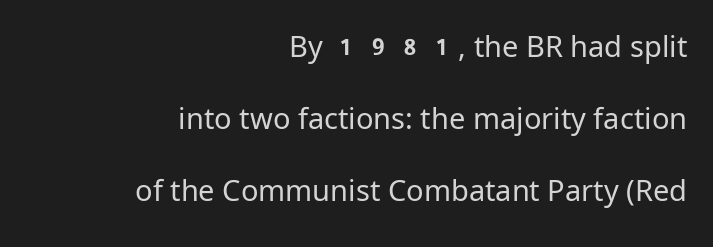
A roman cut, with each character standing at attention. The letters carry no serifs — their stems end cleanly without finishing strokes. Leading is clearly above the norm, producing a sparse column. The foot of each line stays bare and open.
